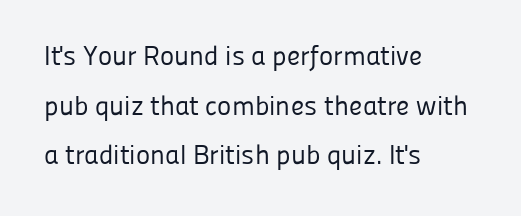
Q: Is the text bold? A: No.
Q: Is the text italic (slanted)? A: No, it is upright.
Q: Is the text underlined? A: No.
Q: How is the paragraph aligned? A: Left-aligned.
Q: Is the spacing between letters normal or unusually wide? A: Normal.
